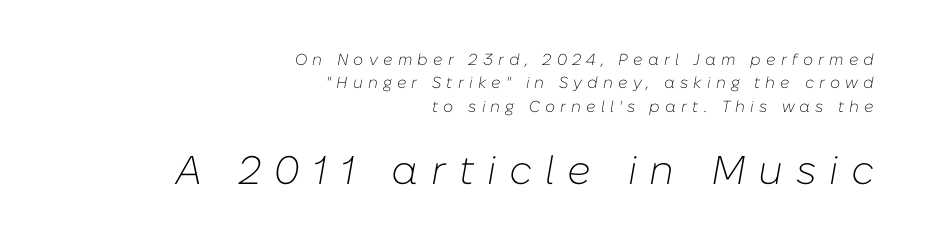
Q: Is the text bold? A: No.
Q: Is the text italic (slanted)? A: Yes, it leans right by about 10 degrees.
Q: Is the text underlined? A: No.
Q: How is the paragraph aligned? A: Right-aligned.
Q: Is the spacing between letters normal or unusually wide? A: Unusually wide.
Q: Is the spacing between lines tight, normal or loose? A: Normal.
Q: Which block of text is set in a larger size, the first (top) or the second (bottom)? A: The second (bottom) one.
Q: Width (condensed, normal, or wide)? A: Normal.
Q: Stroke contrast? A: Low.
Q: x-height? A: Medium.
Q: Monospaced? A: No.
